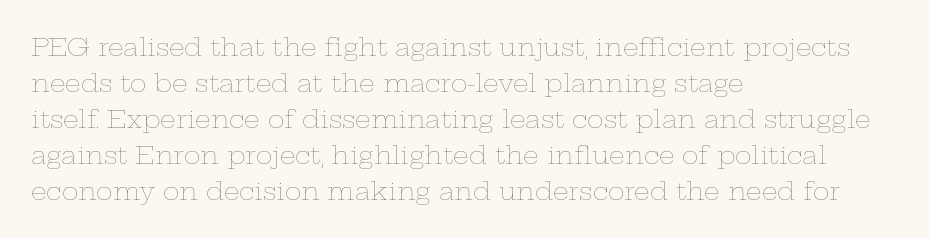
The rendering anchors every line to the left-hand side. Words appear dense and cohesive because spacing is normal. Does the leading feel generous? No, just average. A quiet, ordinary-to-light weight characterises the typeface.
